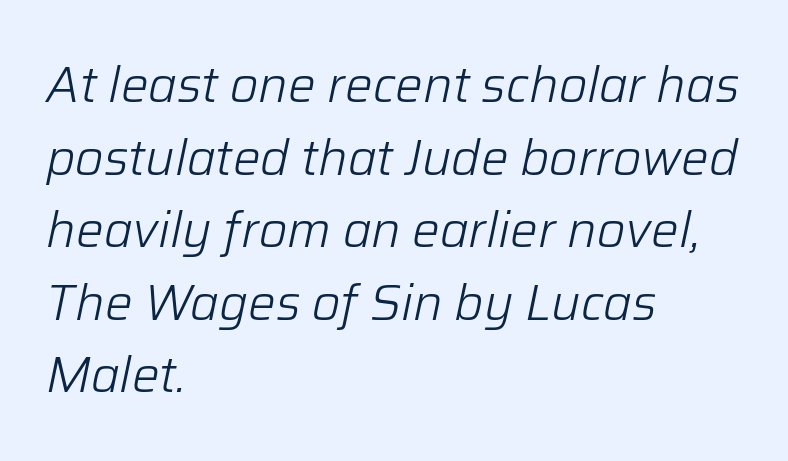
Q: Is the text bold? A: No.
Q: Is the text italic (slanted)? A: Yes, it leans right by about 12 degrees.
Q: Is the text underlined? A: No.
Q: How is the paragraph aligned? A: Left-aligned.
Q: Is the spacing between letters normal or unusually wide? A: Normal.
Q: Is the spacing between lines tight, normal or loose? A: Normal.
Q: Width (condensed, normal, or wide)? A: Normal.
Q: Stroke contrast? A: Low.
Q: x-height? A: Medium.
Q: Monospaced? A: No.
